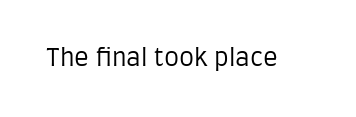
The image shows 24 px text type, upright; set normal letter spacing, not underlined.
